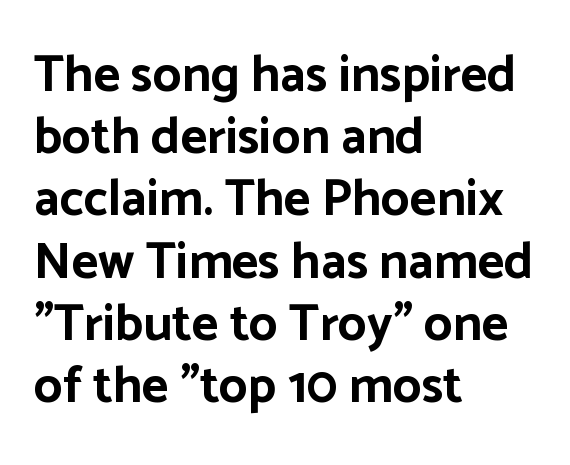
The image shows 51 px bold sans-serif type, upright; set left-aligned, line spacing 1.22x, normal letter spacing, not underlined; low stroke contrast and a medium x-height.
